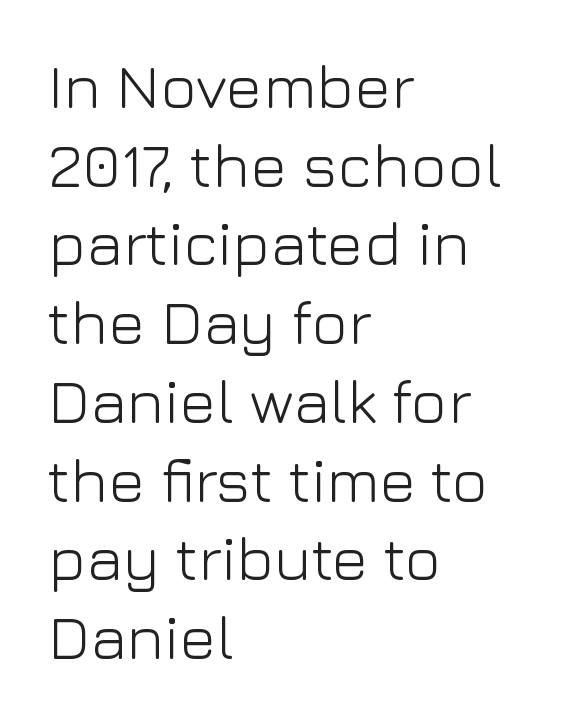
Interline gaps are of average width in this sample. The letters carry no serifs — their stems end cleanly without finishing strokes. The rendering uses natural spacing where letterforms have individual widths. Any mark beneath the type? The region is blank. In terms of posture, this sample is upright.
